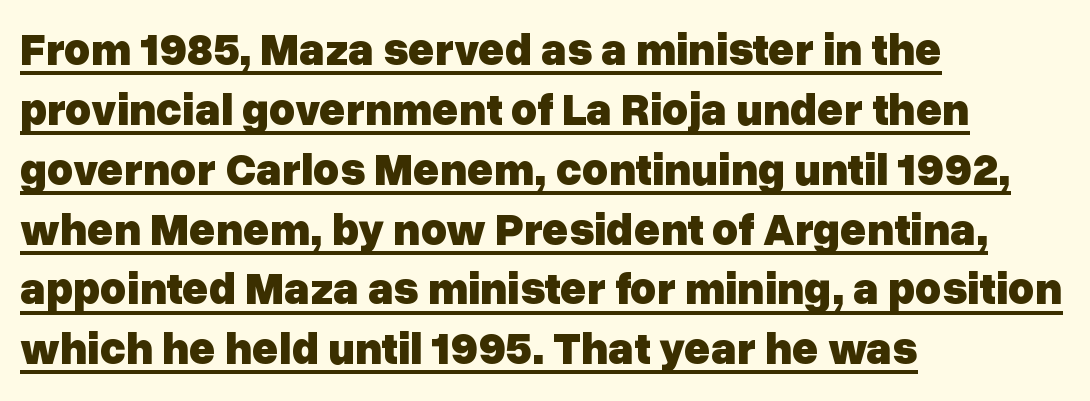
{"serif": "no", "italic": "no", "bold": "yes", "weight": "heavy", "width": "normal", "stroke_contrast": "low", "x_height": "medium", "monospaced": "no", "underline": "yes", "align": "left", "line_spacing": "normal", "line_spacing_ratio": 1.33, "letter_spacing": "normal", "letter_spacing_em": 0.0, "glyph_px": 45}
